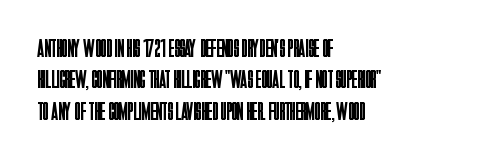
What stands out about the letter spacing? Nothing — it is the standard amount. The rendering anchors every line to the left-hand side. A light-to-regular cut is what we see here. Ordinary non-slanted type is in use.
